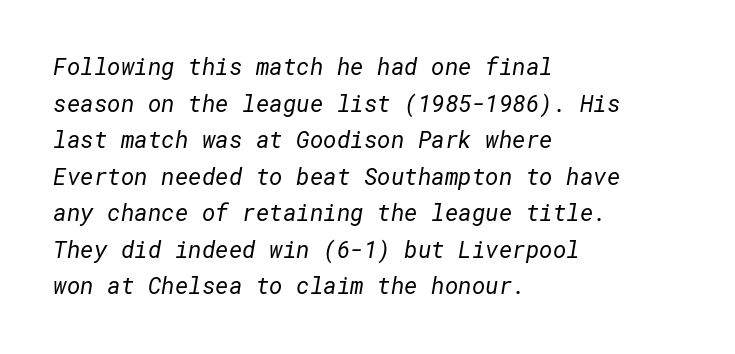
Q: Is the text bold? A: No.
Q: Is the text underlined? A: No.
Q: How is the paragraph aligned? A: Left-aligned.
Q: Is the spacing between letters normal or unusually wide? A: Normal.
Q: Is the spacing between lines tight, normal or loose? A: Normal.
